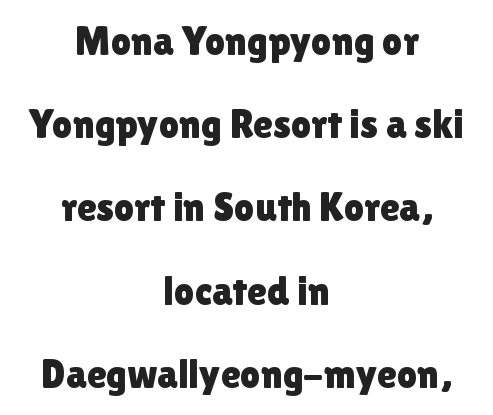
{"serif": "no", "italic": "no", "width": "normal", "x_height": "medium", "monospaced": "no", "underline": "no", "align": "center", "line_spacing": "loose", "line_spacing_ratio": 2.08, "letter_spacing": "normal", "letter_spacing_em": 0.0, "glyph_px": 40}
